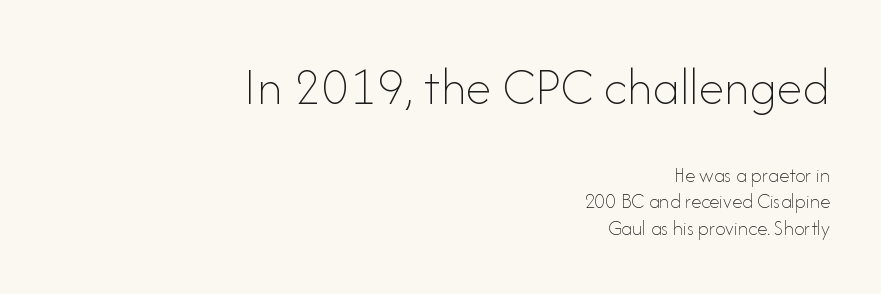
Q: Is the text bold? A: No.
Q: Is the text italic (slanted)? A: No, it is upright.
Q: Is the text underlined? A: No.
Q: How is the paragraph aligned? A: Right-aligned.
Q: Is the spacing between letters normal or unusually wide? A: Normal.
Q: Is the spacing between lines tight, normal or loose? A: Normal.
Q: Which block of text is set in a larger size, the first (top) or the second (bottom)? A: The first (top) one.
Q: Width (condensed, normal, or wide)? A: Normal.
Q: Stroke contrast? A: Low.
Q: x-height? A: Small.
Q: Monospaced? A: No.
